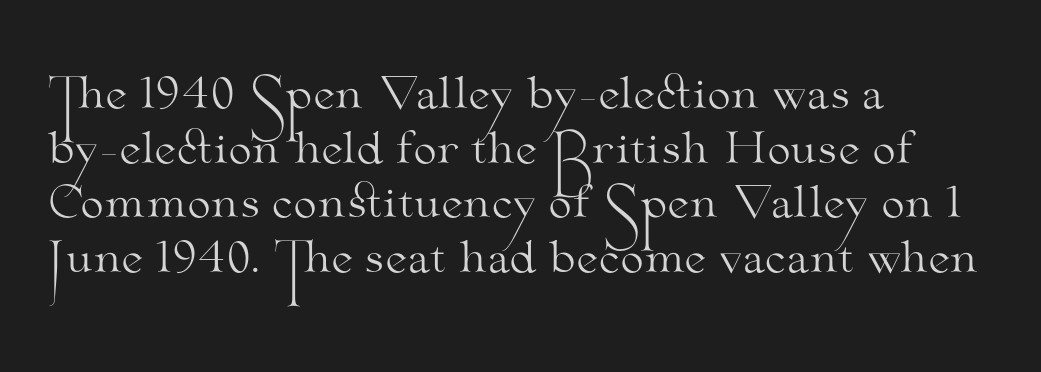
{"serif": "yes", "italic": "no", "bold": "no", "weight": "light", "width": "wide", "stroke_contrast": "medium", "x_height": "small", "monospaced": "no", "underline": "no", "align": "left", "line_spacing": "normal", "line_spacing_ratio": 1.3, "letter_spacing": "normal", "letter_spacing_em": 0.0, "glyph_px": 42}
